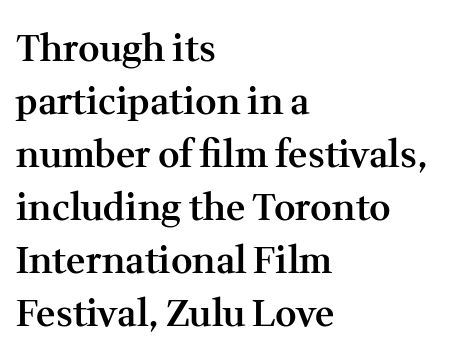
What weight is shown? A semibold, between regular and bold. The specimen reads as upright at a glance. The specimen omits any rule beneath the text block's lines. The passage shown is typeset with a serif family. Casual observation: everything's shoved over to the left. Do the characters align in a grid? No, the font is proportional.
